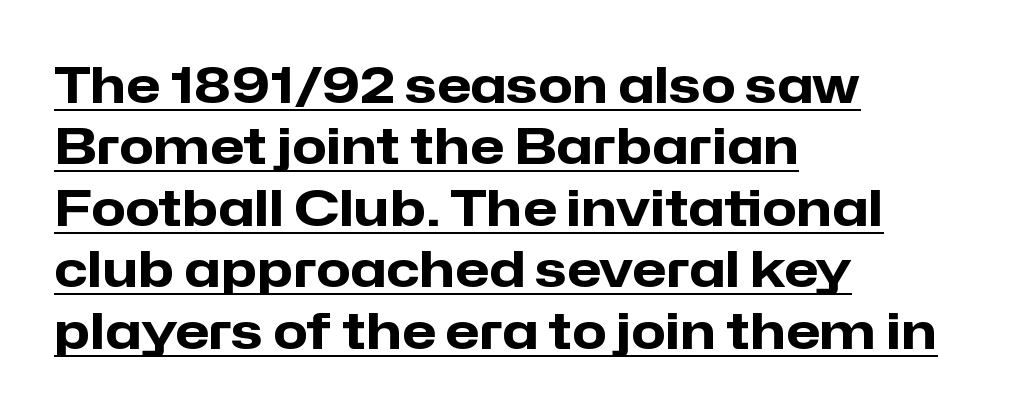
The image shows 50 px heavy sans-serif type, upright; set left-aligned, line spacing 1.23x, normal letter spacing, underlined; low stroke contrast and a medium x-height.
